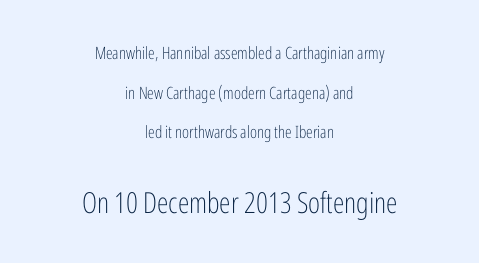
Q: Is the text bold? A: No.
Q: Is the text italic (slanted)? A: No, it is upright.
Q: Is the typeface a serif or a sans-serif typeface? A: Sans-serif.
Q: Is the text underlined? A: No.
Q: How is the paragraph aligned? A: Centered.
Q: Is the spacing between letters normal or unusually wide? A: Normal.
Q: Is the spacing between lines tight, normal or loose? A: Loose.
Q: Which block of text is set in a larger size, the first (top) or the second (bottom)? A: The second (bottom) one.
Q: Width (condensed, normal, or wide)? A: Condensed.
Q: Stroke contrast? A: Low.
Q: x-height? A: Medium.
Q: Monospaced? A: No.
